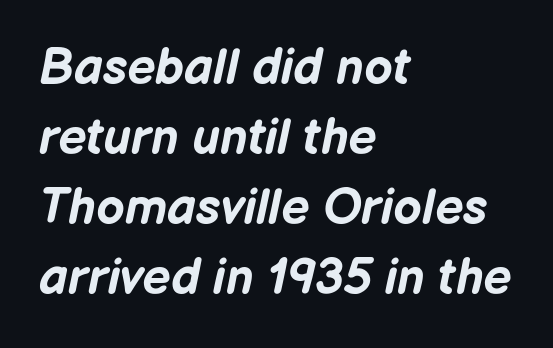
Looks like regular typesetting: each glyph gets only the width it needs. You can tell it's italic because the verticals aren't actually vertical. This sample uses plain, unmodified letter spacing. Notice how descenders clear the ascenders below comfortably — that's standard leading. Which margin do the lines hug? The left one — the right edge is uneven. Heavy-handed strokes throughout: this text is bold.
